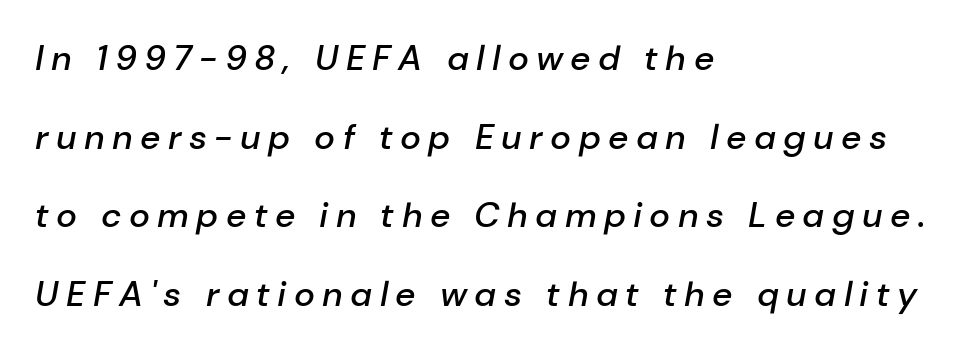
The image shows 35 px semibold type, italic (leaning right); set left-aligned, loose line spacing (2.25x), unusually wide letter spacing (+0.21 em), not underlined; low stroke contrast and a medium x-height.
